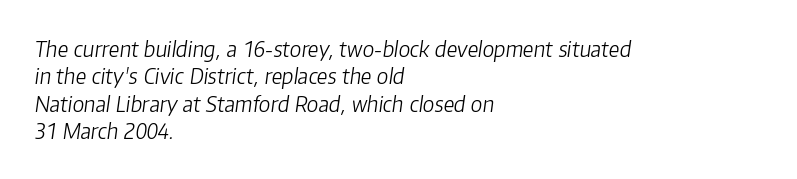
Q: Is the text bold? A: No.
Q: Is the text italic (slanted)? A: Yes, it leans right by about 8 degrees.
Q: Is the text underlined? A: No.
Q: How is the paragraph aligned? A: Left-aligned.
Q: Is the spacing between letters normal or unusually wide? A: Normal.
Q: Is the spacing between lines tight, normal or loose? A: Normal.
